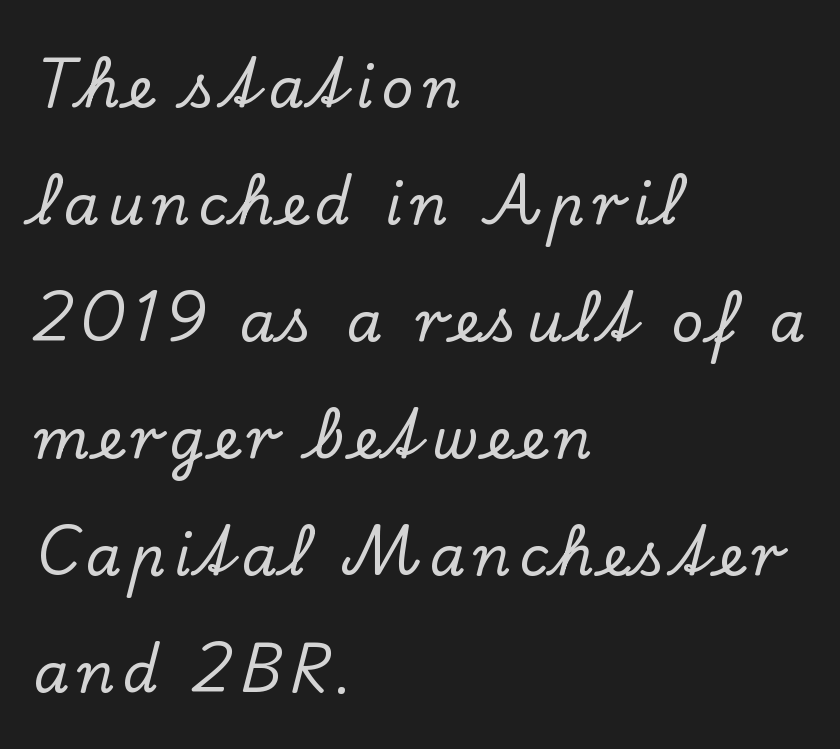
The image shows 56 px serif type; set left-aligned, loose line spacing (2.09x), not underlined; low stroke contrast and a small x-height.
